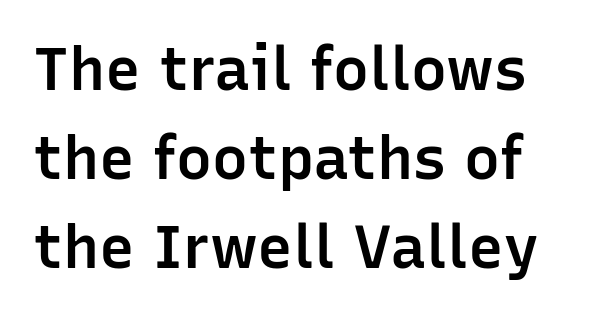
The image shows 60 px semibold sans-serif type, upright; set normal line spacing (1.48x), normal letter spacing, not underlined; low stroke contrast and a medium x-height.
